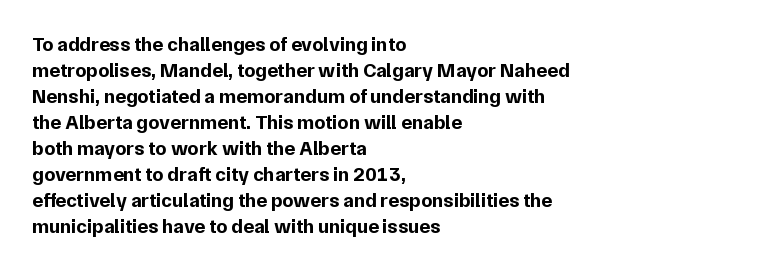
The image shows 20 px bold type, upright; set left-aligned, normal line spacing (1.3x), normal letter spacing, not underlined.
